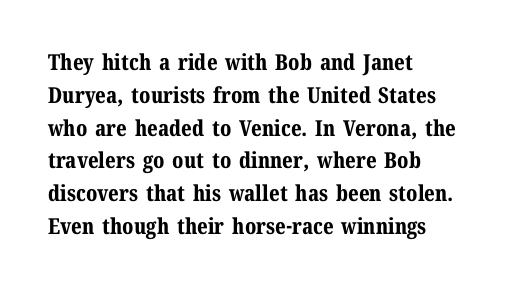
The image shows 22 px bold type, upright; set left-aligned, normal line spacing (1.49x), normal letter spacing, not underlined.
